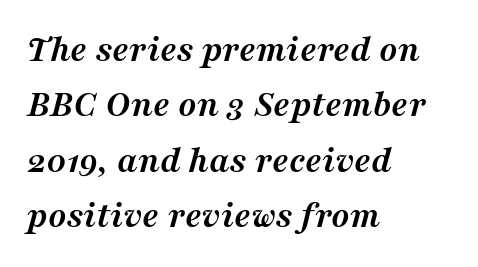
The image shows 38 px semibold serif type, italic (leaning right); set left-aligned, normal line spacing (1.46x), normal letter spacing, not underlined; medium stroke contrast and a medium x-height.
